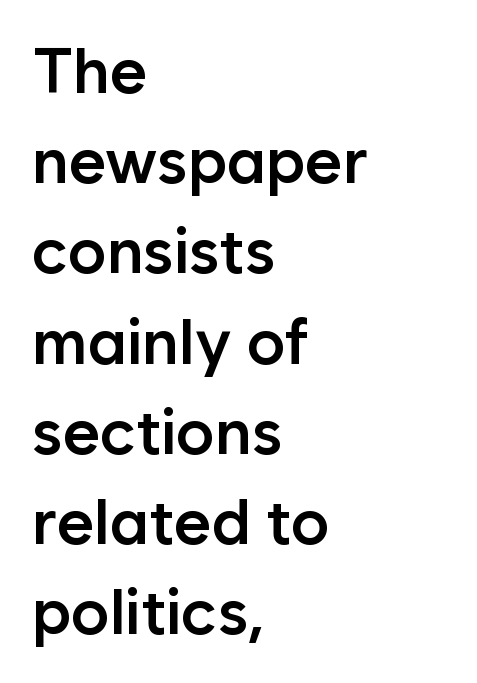
{"serif": "no", "italic": "no", "bold": "semi", "weight": "semibold", "width": "normal", "stroke_contrast": "low", "x_height": "medium", "monospaced": "no", "underline": "no", "align": "left", "line_spacing": "normal", "line_spacing_ratio": 1.41, "letter_spacing": "normal", "letter_spacing_em": 0.0, "glyph_px": 64}
